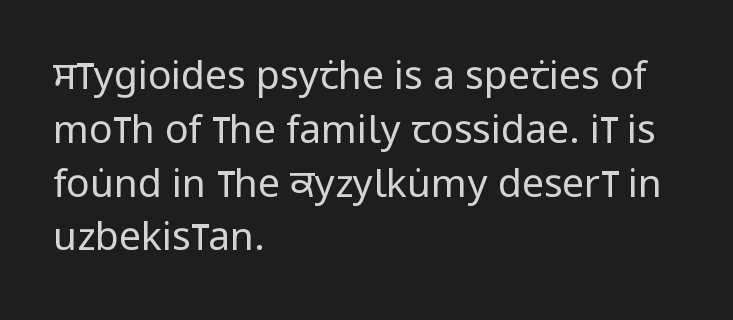
The rag falls on the right side of this text block. Any mark beneath the type? The region is blank. This reads as an unemphasized weight, regular at the heaviest. Stroke terminals: plain, sans-serif. You could call the tracking neutral — neither tight nor loose.
